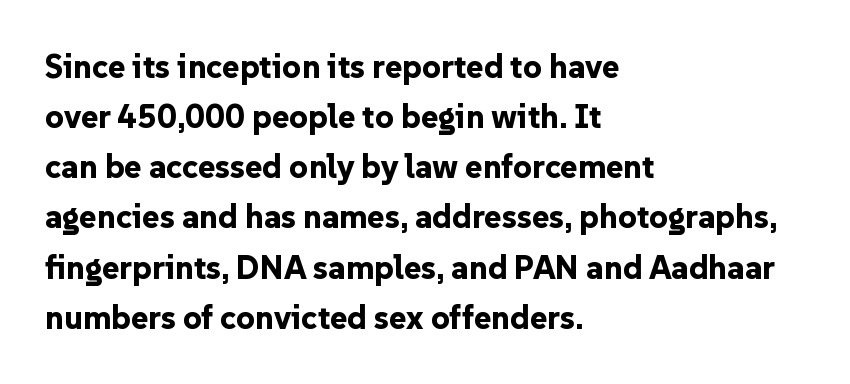
Q: Is the text bold? A: Yes.
Q: Is the text italic (slanted)? A: No, it is upright.
Q: Is the typeface a serif or a sans-serif typeface? A: Sans-serif.
Q: Is the text underlined? A: No.
Q: How is the paragraph aligned? A: Left-aligned.
Q: Is the spacing between letters normal or unusually wide? A: Normal.
Q: Is the spacing between lines tight, normal or loose? A: Normal.
Q: Width (condensed, normal, or wide)? A: Normal.
Q: Stroke contrast? A: Low.
Q: x-height? A: Medium.
Q: Monospaced? A: No.
